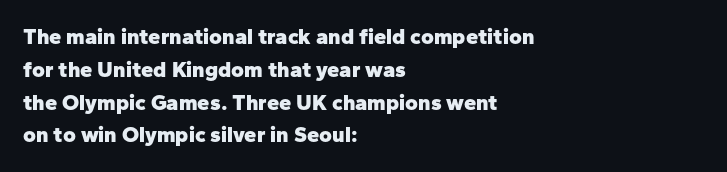
Q: Is the text bold? A: Yes.
Q: Is the text italic (slanted)? A: No, it is upright.
Q: Is the text underlined? A: No.
Q: How is the paragraph aligned? A: Left-aligned.
Q: Is the spacing between letters normal or unusually wide? A: Normal.
Q: Is the spacing between lines tight, normal or loose? A: Normal.
